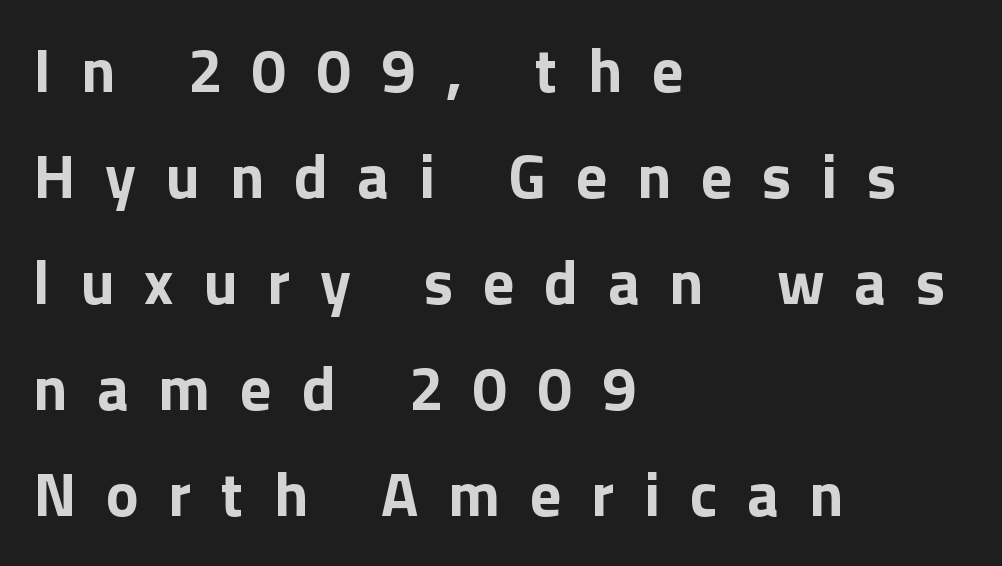
Leftover space on each line is placed entirely after the last word. Posture: straight, roman, zero tilt. Descenders are the only things crossing below the line. The characters look thick and weighty, a clear bold. Look at the tracking — it's clearly loosened, letters drifting apart. The letters advance in unequal steps, a hallmark of proportional type.
